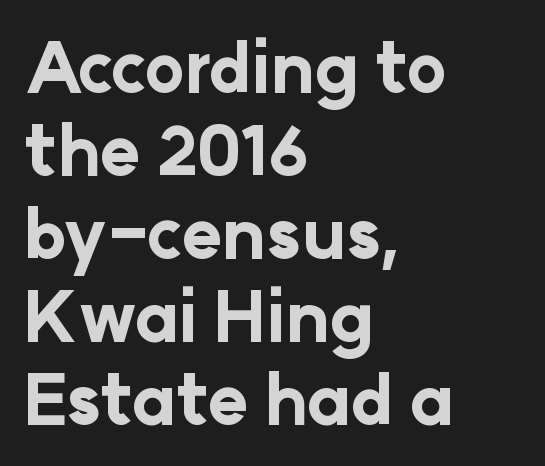
Q: Is the text bold? A: Yes.
Q: Is the text italic (slanted)? A: No, it is upright.
Q: Is the typeface a serif or a sans-serif typeface? A: Sans-serif.
Q: Is the text underlined? A: No.
Q: How is the paragraph aligned? A: Left-aligned.
Q: Is the spacing between letters normal or unusually wide? A: Normal.
Q: Width (condensed, normal, or wide)? A: Normal.
Q: Stroke contrast? A: Low.
Q: x-height? A: Medium.
Q: Monospaced? A: No.
